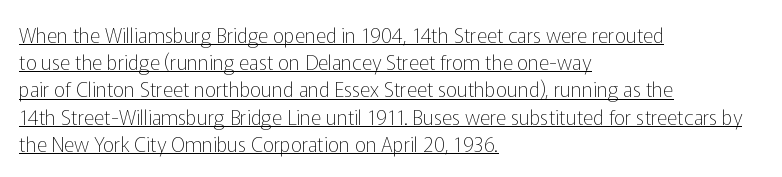
{"italic": "no", "bold": "no", "underline": "yes", "align": "left", "line_spacing": "normal", "line_spacing_ratio": 1.36, "letter_spacing": "normal", "letter_spacing_em": 0.0, "glyph_px": 20}
